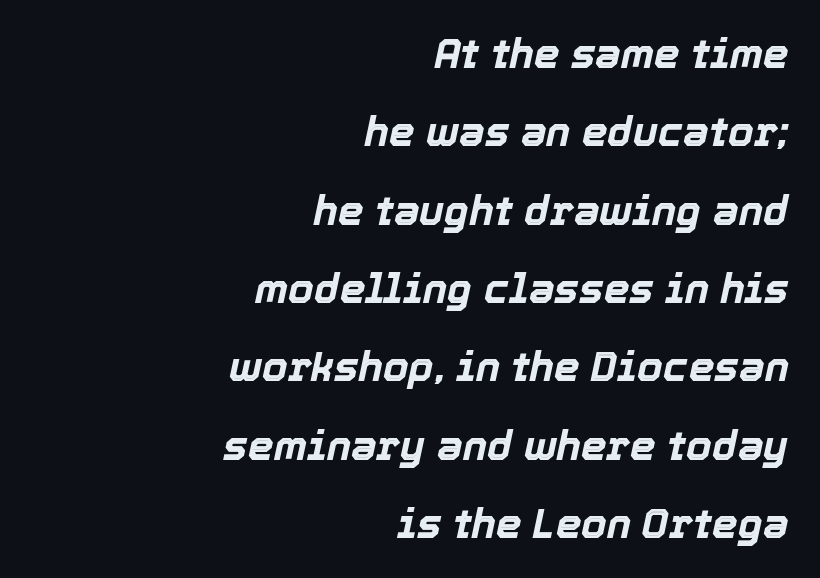
{"italic": "yes", "lean": "right", "slant_degrees": 12, "bold": "yes", "weight": "bold", "width": "normal", "x_height": "medium", "monospaced": "no", "underline": "no", "align": "right", "line_spacing": "loose", "line_spacing_ratio": 1.91, "letter_spacing": "normal", "letter_spacing_em": 0.0, "glyph_px": 41}
